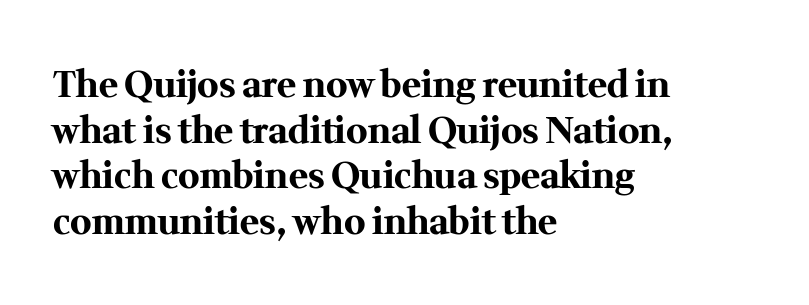
{"serif": "yes", "italic": "no", "bold": "yes", "weight": "bold", "width": "normal", "stroke_contrast": "medium", "x_height": "medium", "monospaced": "no", "underline": "no", "align": "left", "line_spacing": "normal", "line_spacing_ratio": 1.27, "letter_spacing": "normal", "letter_spacing_em": 0.0, "glyph_px": 36}
